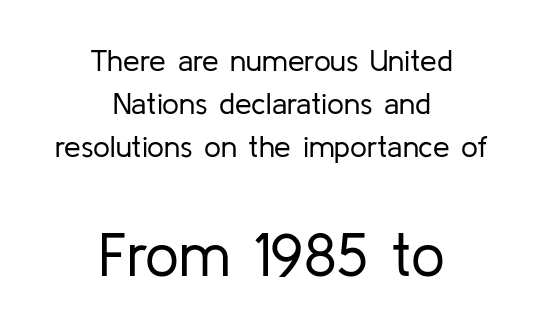
Is the type heavy? It reads as light-to-regular instead. How are the letters spaced? Ordinarily, with no added tracking. Interline gaps are of average width in this sample. Examine the stroke ends and you'll find no serifs. Character widths vary here, with narrow letters taking less room than wide ones. Upright lettering throughout.
